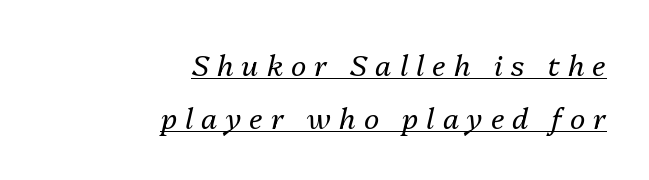
The image shows 29 px regular-weight type, italic (leaning right); set right-aligned, line spacing 1.82x, unusually wide letter spacing (+0.28 em), underlined; medium stroke contrast and a medium x-height.
